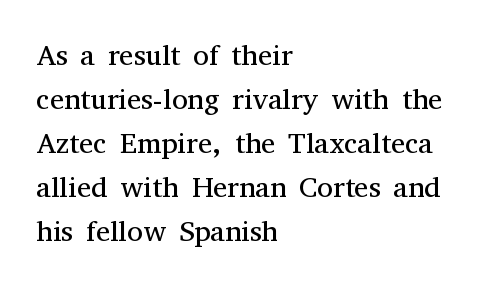
{"serif": "yes", "italic": "no", "bold": "no", "weight": "regular", "width": "normal", "stroke_contrast": "medium", "x_height": "medium", "monospaced": "no", "underline": "no", "align": "left", "line_spacing": "normal", "line_spacing_ratio": 1.52, "letter_spacing": "normal", "letter_spacing_em": 0.0, "glyph_px": 29}
